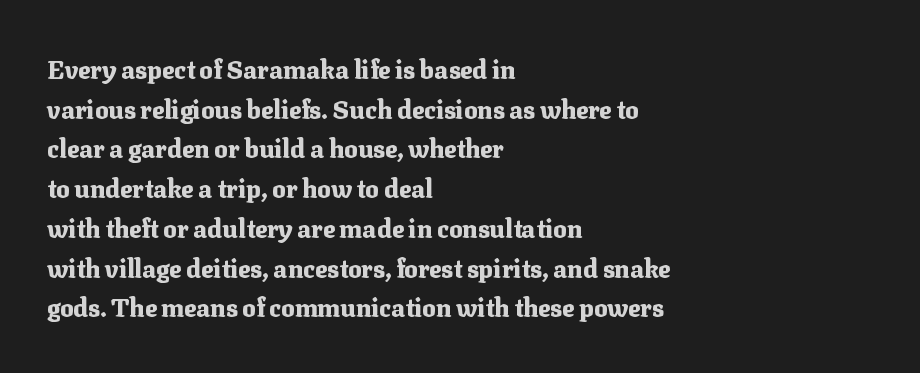
Q: Is the text bold? A: Yes.
Q: Is the text italic (slanted)? A: No, it is upright.
Q: Is the text underlined? A: No.
Q: How is the paragraph aligned? A: Left-aligned.
Q: Is the spacing between letters normal or unusually wide? A: Normal.
Q: Is the spacing between lines tight, normal or loose? A: Normal.
